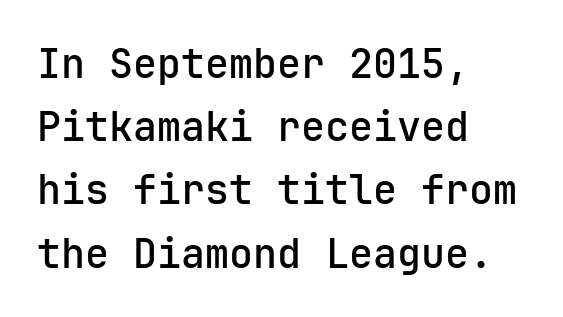
{"serif": "no", "italic": "no", "width": "normal", "stroke_contrast": "low", "x_height": "medium", "monospaced": "yes", "underline": "no", "align": "left", "line_spacing": "normal", "line_spacing_ratio": 1.58, "letter_spacing": "normal", "letter_spacing_em": 0.0, "glyph_px": 40}
